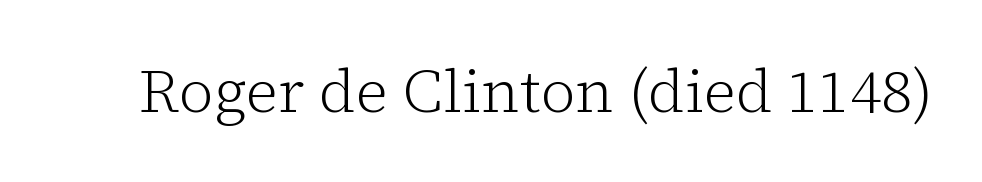
Honestly, the letter spacing is just normal — you wouldn't notice it. Is this a heavy cut? Hardly; it is regular or lighter. If you drew a line through each stem, it would be perfectly vertical. The space beneath each line is pristine and unruled.
